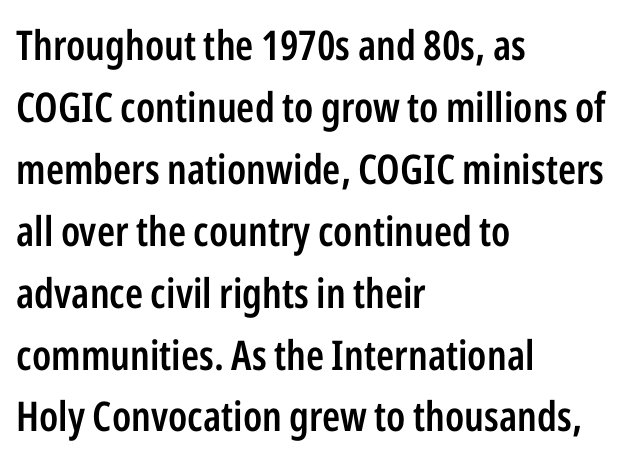
The image shows 41 px semibold, condensed sans-serif type, upright; set left-aligned, normal line spacing (1.51x), normal letter spacing, not underlined; low stroke contrast and a medium x-height.
